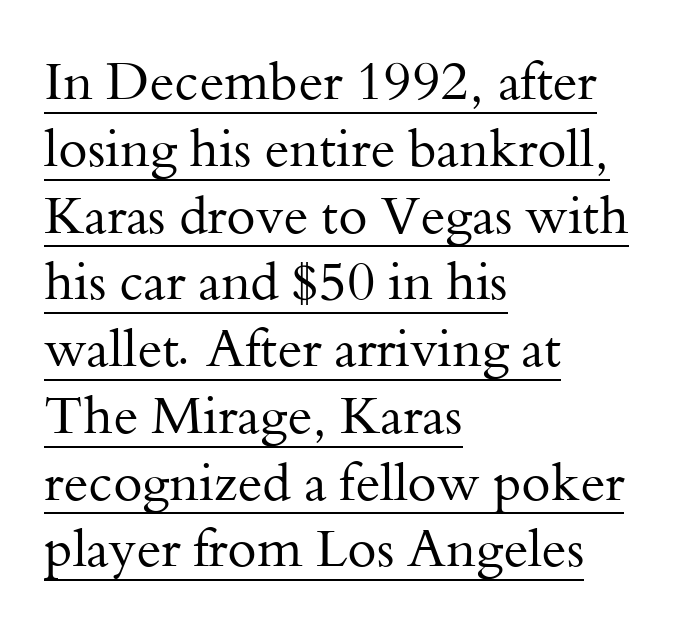
Q: Is the text bold? A: No.
Q: Is the text italic (slanted)? A: No, it is upright.
Q: Is the typeface a serif or a sans-serif typeface? A: Serif.
Q: Is the text underlined? A: Yes.
Q: How is the paragraph aligned? A: Left-aligned.
Q: Is the spacing between letters normal or unusually wide? A: Normal.
Q: Is the spacing between lines tight, normal or loose? A: Normal.
Q: Width (condensed, normal, or wide)? A: Normal.
Q: Stroke contrast? A: Medium.
Q: x-height? A: Small.
Q: Monospaced? A: No.
